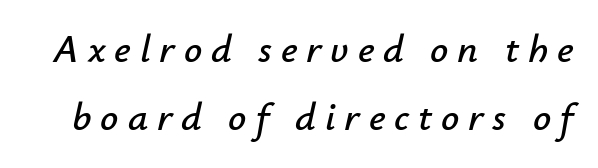
The strip under each line holds only bare page. Caption: expanded tracking, letters set apart. Think of a printed novel: that variable character pitch is what you see here. Does the lettering tilt? It does — this is italic.
